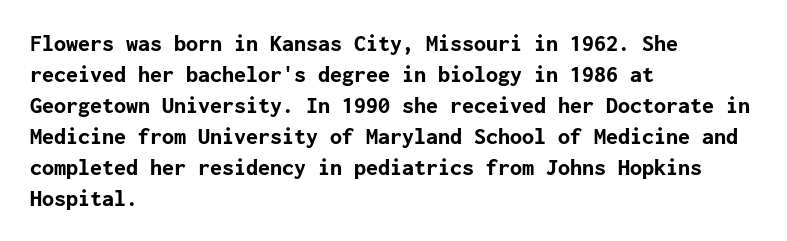
Q: Is the text bold? A: Yes.
Q: Is the text italic (slanted)? A: No, it is upright.
Q: Is the text underlined? A: No.
Q: How is the paragraph aligned? A: Left-aligned.
Q: Is the spacing between letters normal or unusually wide? A: Normal.
Q: Is the spacing between lines tight, normal or loose? A: Normal.
